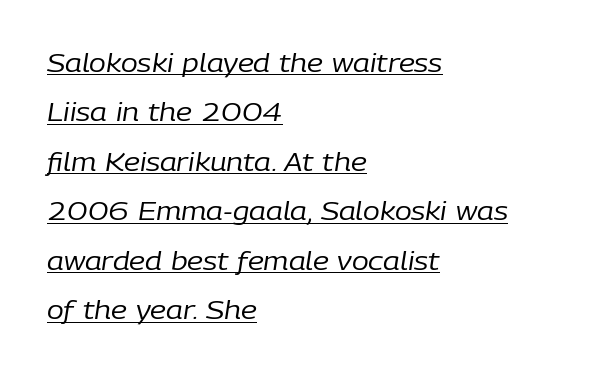
Q: Is the text bold? A: No.
Q: Is the text italic (slanted)? A: Yes, it leans right by about 9 degrees.
Q: Is the text underlined? A: Yes.
Q: How is the paragraph aligned? A: Left-aligned.
Q: Is the spacing between letters normal or unusually wide? A: Normal.
Q: Is the spacing between lines tight, normal or loose? A: Loose.
